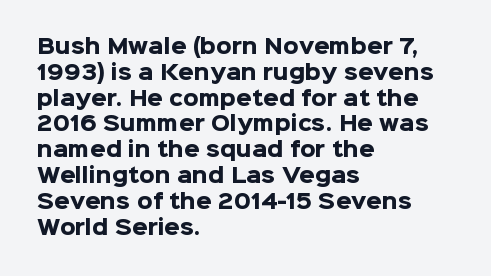
The image shows 20 px bold type, upright; set left-aligned, normal line spacing (1.29x), normal letter spacing, not underlined.
